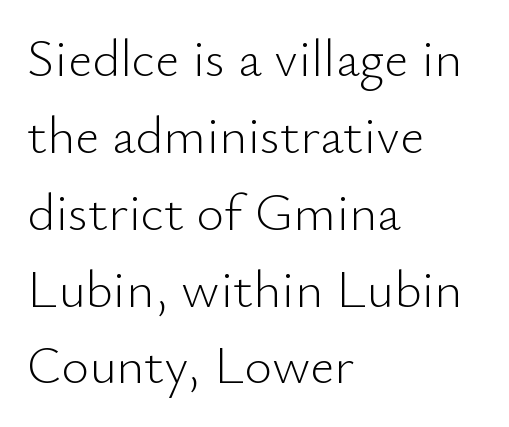
Q: Is the text bold? A: No.
Q: Is the text italic (slanted)? A: No, it is upright.
Q: Is the typeface a serif or a sans-serif typeface? A: Sans-serif.
Q: Is the text underlined? A: No.
Q: How is the paragraph aligned? A: Left-aligned.
Q: Is the spacing between letters normal or unusually wide? A: Normal.
Q: Is the spacing between lines tight, normal or loose? A: Normal.
Q: Width (condensed, normal, or wide)? A: Normal.
Q: Stroke contrast? A: Low.
Q: x-height? A: Small.
Q: Monospaced? A: No.
